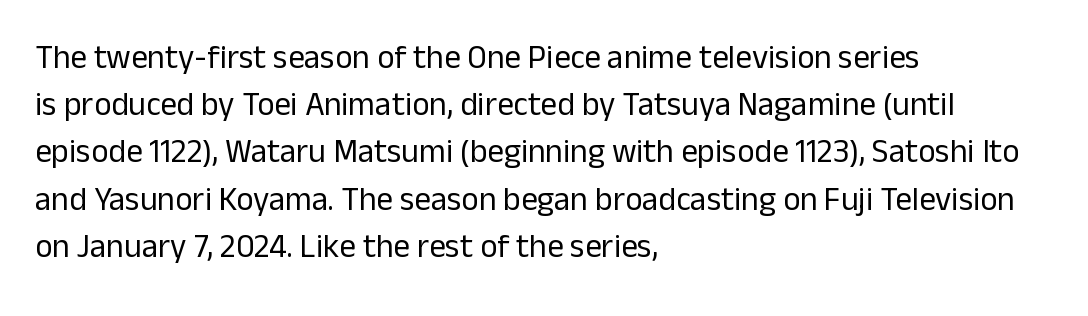
{"serif": "no", "italic": "no", "bold": "no", "weight": "regular", "width": "normal", "stroke_contrast": "low", "x_height": "medium", "monospaced": "no", "underline": "no", "align": "left", "line_spacing": "normal", "line_spacing_ratio": 1.43, "letter_spacing": "normal", "letter_spacing_em": 0.0, "glyph_px": 33}
